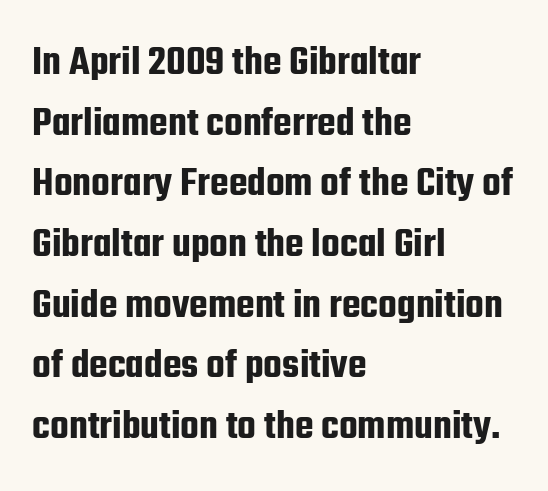
The image shows 43 px condensed sans-serif type, upright; set left-aligned, normal line spacing (1.41x), normal letter spacing, not underlined; low stroke contrast and a medium x-height.
